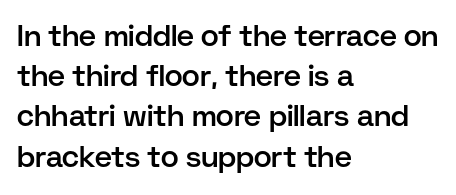
{"serif": "no", "italic": "no", "bold": "semi", "weight": "semibold", "width": "normal", "stroke_contrast": "low", "x_height": "medium", "monospaced": "no", "underline": "no", "align": "left", "line_spacing": "normal", "line_spacing_ratio": 1.34, "letter_spacing": "normal", "letter_spacing_em": 0.0, "glyph_px": 30}
